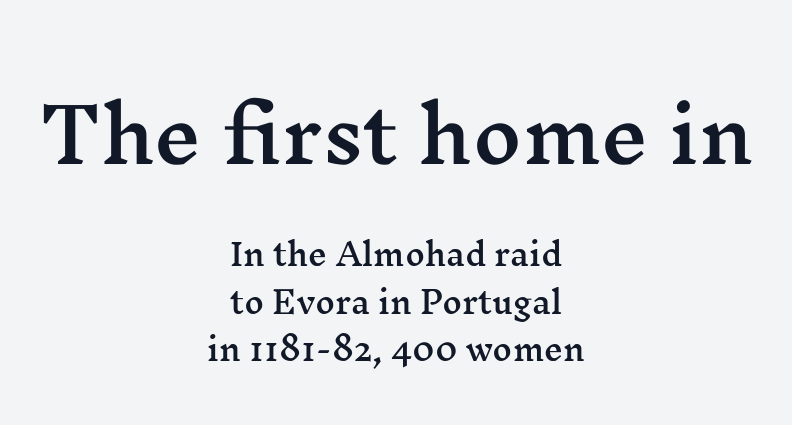
{"serif": "yes", "italic": "no", "width": "wide", "stroke_contrast": "medium", "x_height": "medium", "monospaced": "no", "underline": "no", "align": "center", "line_spacing": "normal", "line_spacing_ratio": 1.58, "letter_spacing": "normal", "letter_spacing_em": 0.0, "larger_block": "first", "size_ratio": 2.5, "glyph_px": 75}
